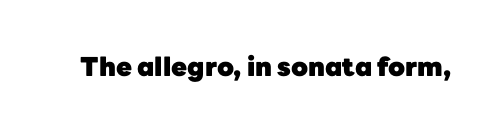
The image shows 26 px bold type, upright; set normal letter spacing, not underlined.
